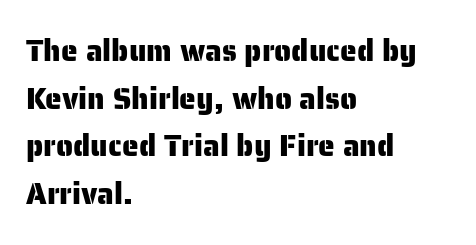
Q: Is the text italic (slanted)? A: No, it is upright.
Q: Is the typeface a serif or a sans-serif typeface? A: Sans-serif.
Q: Is the text underlined? A: No.
Q: How is the paragraph aligned? A: Left-aligned.
Q: Is the spacing between letters normal or unusually wide? A: Normal.
Q: Is the spacing between lines tight, normal or loose? A: Normal.
Q: Width (condensed, normal, or wide)? A: Normal.
Q: Stroke contrast? A: Low.
Q: x-height? A: Medium.
Q: Monospaced? A: No.
